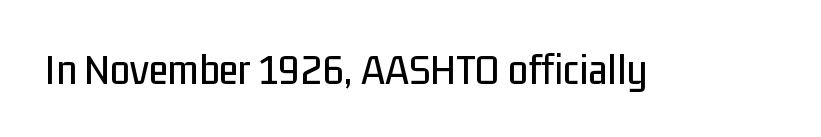
The tracking reads as untouched default to a designer's eye. The designer went with a sans here, leaving each stem footless. The passage shown is typed in a proportional face where columns would drift. Only glyphs here, with clear space below each row.
